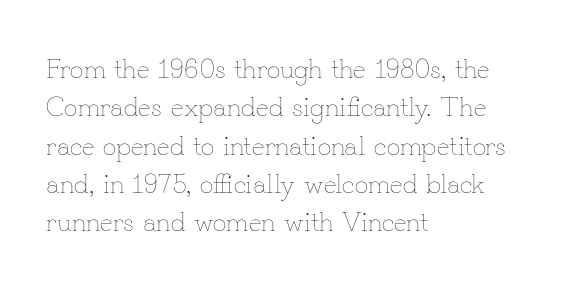
{"italic": "no", "bold": "no", "underline": "no", "align": "left", "line_spacing": "normal", "line_spacing_ratio": 1.42, "letter_spacing": "normal", "letter_spacing_em": 0.0, "glyph_px": 27}
